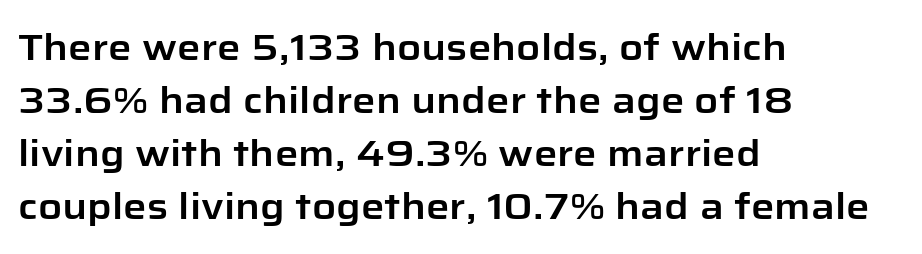
Q: Is the text italic (slanted)? A: No, it is upright.
Q: Is the typeface a serif or a sans-serif typeface? A: Sans-serif.
Q: Is the text underlined? A: No.
Q: How is the paragraph aligned? A: Left-aligned.
Q: Is the spacing between letters normal or unusually wide? A: Normal.
Q: Is the spacing between lines tight, normal or loose? A: Normal.
Q: Width (condensed, normal, or wide)? A: Normal.
Q: Stroke contrast? A: Low.
Q: x-height? A: Medium.
Q: Monospaced? A: No.
